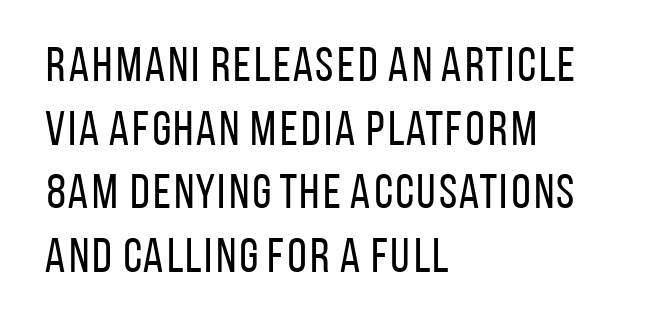
Q: Is the text bold? A: No.
Q: Is the text italic (slanted)? A: No, it is upright.
Q: Is the typeface a serif or a sans-serif typeface? A: Sans-serif.
Q: Is the text underlined? A: No.
Q: How is the paragraph aligned? A: Left-aligned.
Q: Is the spacing between letters normal or unusually wide? A: Normal.
Q: Is the spacing between lines tight, normal or loose? A: Normal.
Q: Width (condensed, normal, or wide)? A: Condensed.
Q: Stroke contrast? A: Low.
Q: x-height? A: Large.
Q: Monospaced? A: No.
